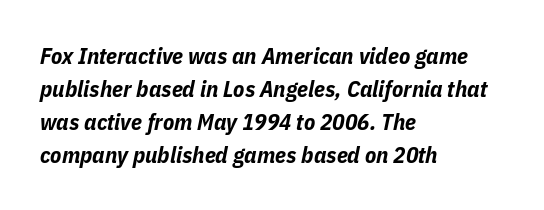
Alignment: flush left. Honestly, the letter spacing is just normal — you wouldn't notice it. Type without underlining. Heavy, bold letterforms. Quick note: interline space is typical. Notice how the stems are inclined rather than vertical — that's the hallmark of italics.
